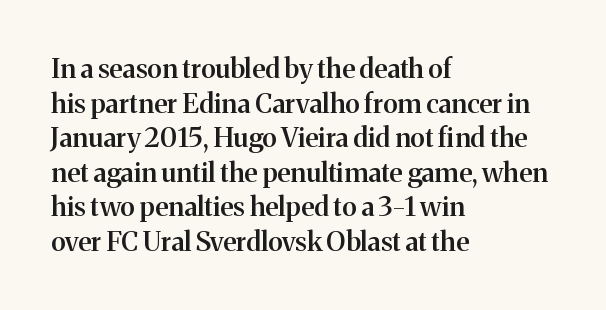
{"italic": "no", "bold": "semi", "underline": "no", "align": "left", "line_spacing": "normal", "line_spacing_ratio": 1.28, "letter_spacing": "normal", "letter_spacing_em": 0.0, "glyph_px": 27}
